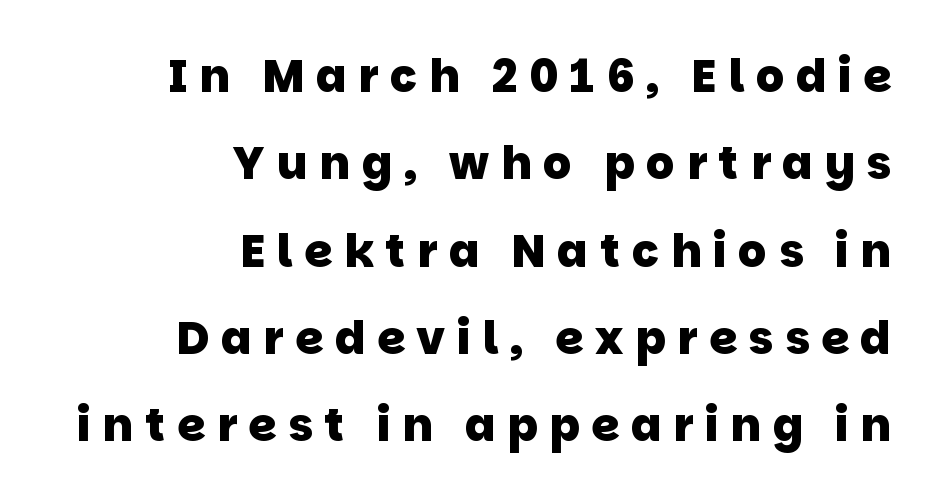
{"serif": "no", "bold": "yes", "weight": "heavy", "width": "normal", "stroke_contrast": "low", "x_height": "large", "monospaced": "no", "underline": "no", "align": "right", "line_spacing": "loose", "line_spacing_ratio": 1.94, "letter_spacing": "wide", "letter_spacing_em": 0.26, "glyph_px": 45}
